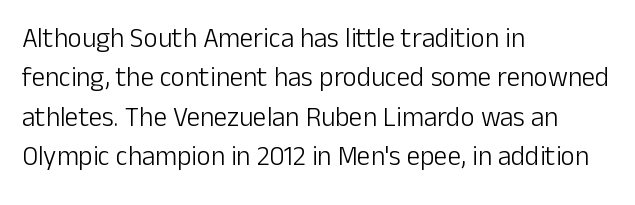
Q: Is the text bold? A: No.
Q: Is the text italic (slanted)? A: No, it is upright.
Q: Is the text underlined? A: No.
Q: How is the paragraph aligned? A: Left-aligned.
Q: Is the spacing between letters normal or unusually wide? A: Normal.
Q: Is the spacing between lines tight, normal or loose? A: Normal.
